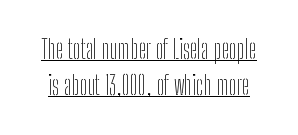
{"italic": "no", "bold": "no", "underline": "yes", "line_spacing": "normal", "line_spacing_ratio": 1.4, "letter_spacing": "normal", "letter_spacing_em": 0.0, "glyph_px": 26}
